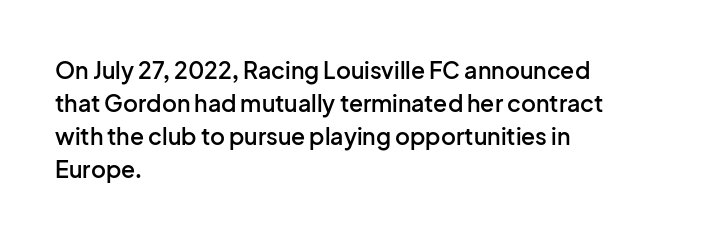
{"italic": "no", "bold": "semi", "underline": "no", "align": "left", "line_spacing": "normal", "line_spacing_ratio": 1.43, "letter_spacing": "normal", "letter_spacing_em": 0.0, "glyph_px": 23}
